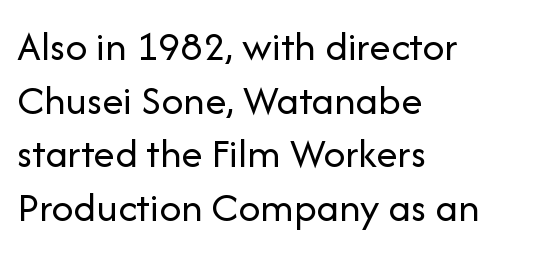
Horizontal alignment here is leftward, the default for most running prose. Looks like regular typesetting: each glyph gets only the width it needs. A sans-serif font was chosen for this passage. The typeface has the unassuming heft of standard copy or less.
